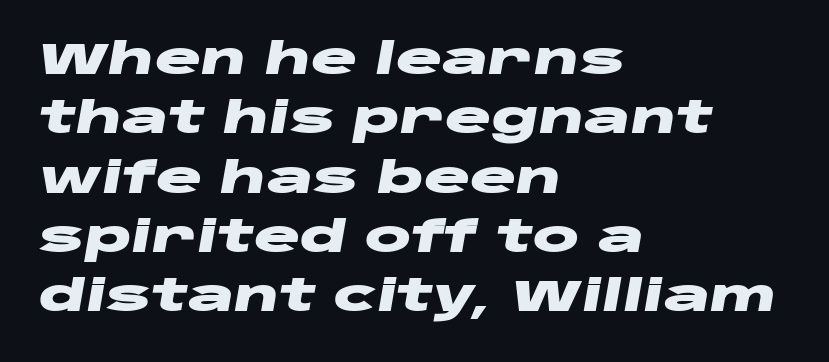
The typesetter chose a ragged-right arrangement here. The rendering uses natural spacing where letterforms have individual widths. A typesetter would call this leading conventional body-copy spacing. Students, note that the glyphs here touch the page at normal intervals.
